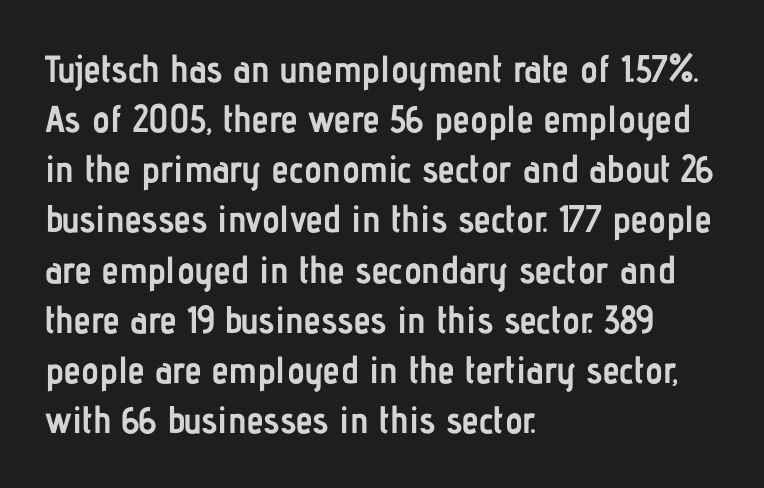
Style check: upright. The letters sit at their default tracking, neither squeezed nor spread. Vertical spacing — default. Glance below the letters and you will spot only blank space.
